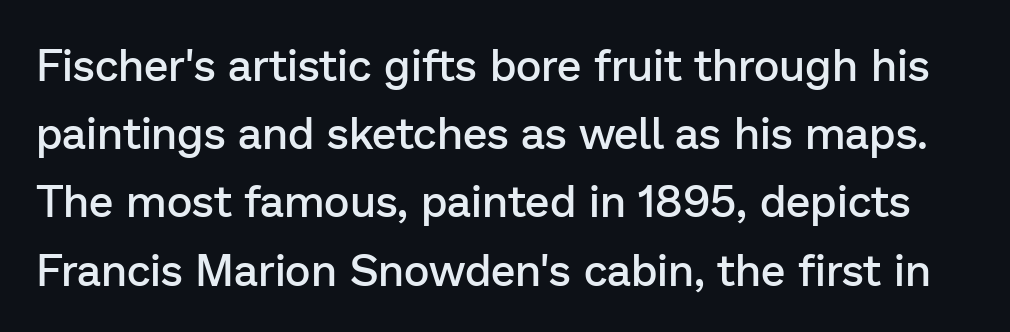
Observe the absence of serifs on each vertical stroke in this sample. Type without underlining. The face used here is proportionally spaced, like ordinary book or web type. No extra tracking has been applied to these lines. Notice how the stems are strictly vertical — no italics here.
